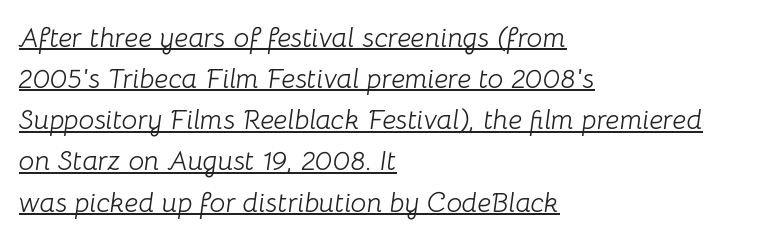
{"italic": "yes", "lean": "right", "slant_degrees": 8, "bold": "no", "weight": "light", "width": "normal", "stroke_contrast": "low", "x_height": "medium", "monospaced": "no", "underline": "yes", "align": "left", "line_spacing": "normal", "line_spacing_ratio": 1.47, "letter_spacing": "normal", "letter_spacing_em": 0.0, "glyph_px": 28}
